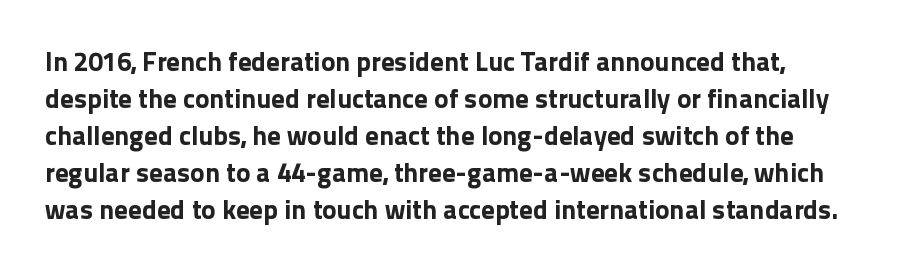
Every character sits straight up, as roman type does. Words appear dense and cohesive because spacing is normal. On the weight axis this lands at bold, roughly 700. In terms of leading, this rendering sits right in the middle.
